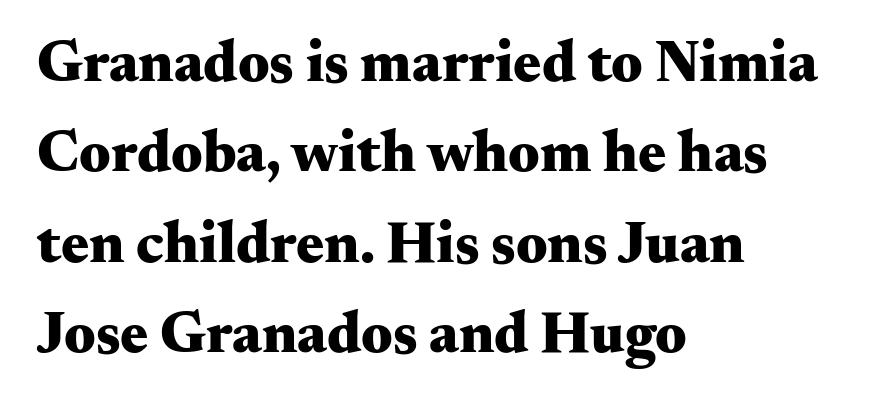
Q: Is the text bold? A: Yes.
Q: Is the text italic (slanted)? A: No, it is upright.
Q: Is the typeface a serif or a sans-serif typeface? A: Serif.
Q: Is the text underlined? A: No.
Q: How is the paragraph aligned? A: Left-aligned.
Q: Is the spacing between letters normal or unusually wide? A: Normal.
Q: Is the spacing between lines tight, normal or loose? A: Normal.
Q: Width (condensed, normal, or wide)? A: Wide.
Q: Stroke contrast? A: Medium.
Q: x-height? A: Small.
Q: Monospaced? A: No.
